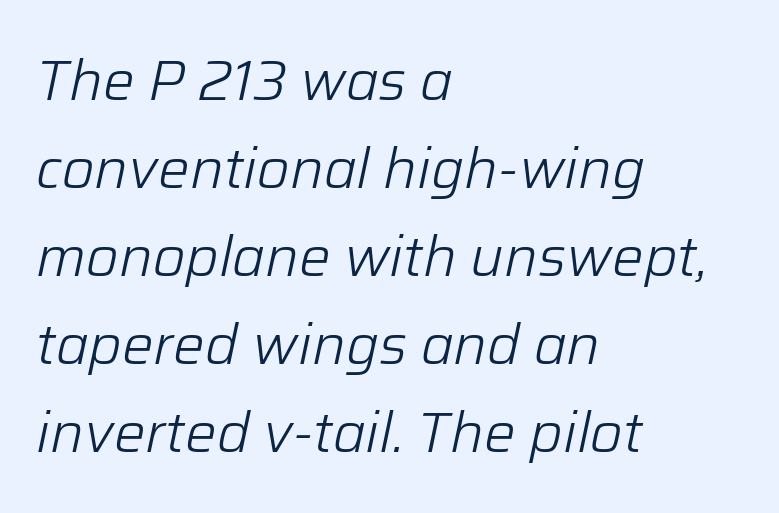
Q: Is the text bold? A: No.
Q: Is the text italic (slanted)? A: Yes, it leans right by about 12 degrees.
Q: Is the text underlined? A: No.
Q: How is the paragraph aligned? A: Left-aligned.
Q: Is the spacing between letters normal or unusually wide? A: Normal.
Q: Is the spacing between lines tight, normal or loose? A: Normal.
Q: Width (condensed, normal, or wide)? A: Normal.
Q: Stroke contrast? A: Low.
Q: x-height? A: Medium.
Q: Monospaced? A: No.
